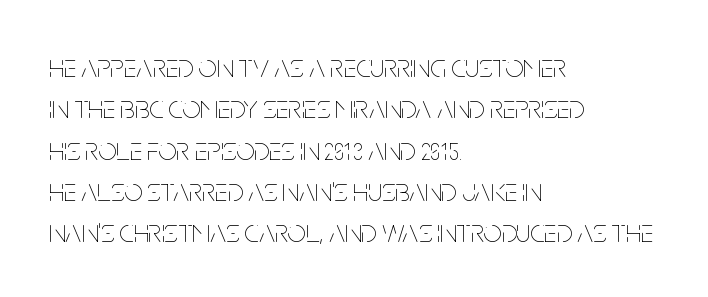
Q: Is the text bold? A: No.
Q: Is the text italic (slanted)? A: No, it is upright.
Q: Is the text underlined? A: No.
Q: How is the paragraph aligned? A: Left-aligned.
Q: Is the spacing between letters normal or unusually wide? A: Normal.
Q: Is the spacing between lines tight, normal or loose? A: Normal.
Q: Width (condensed, normal, or wide)? A: Condensed.
Q: Stroke contrast? A: Low.
Q: x-height? A: Large.
Q: Monospaced? A: No.
